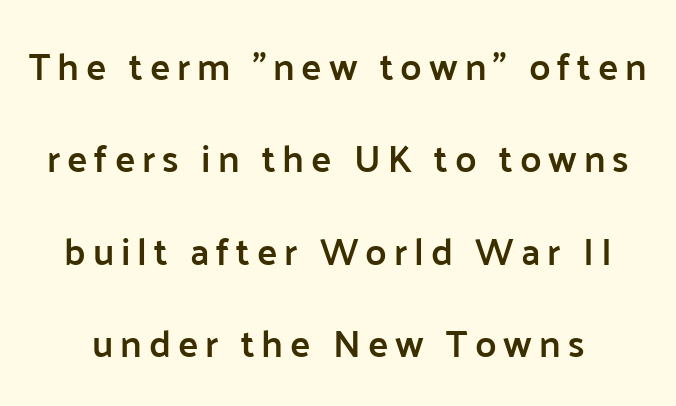
The font is running at a semibold setting, under full bold. A typesetter would label this face a sans. Regarding leading, the lines here are spaced well apart. Nope, not italic — everything's standing straight.
